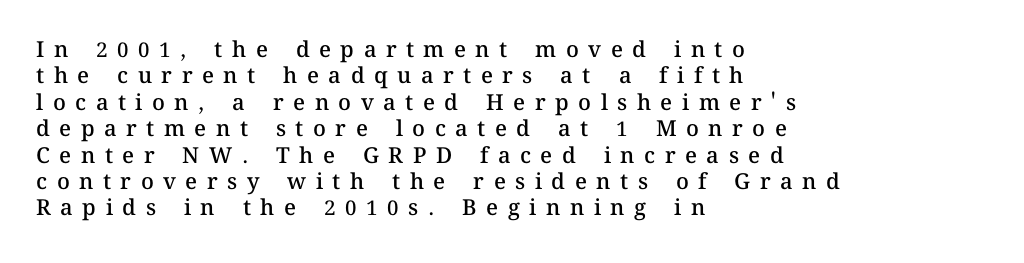
A fair bit of extra ink — the face is semibold, not bold. Type without underlining. Typeset ragged right — the left edge is the straight one. In terms of posture, this sample is upright. Each word looks stretched out because of the extra space between its letters.
